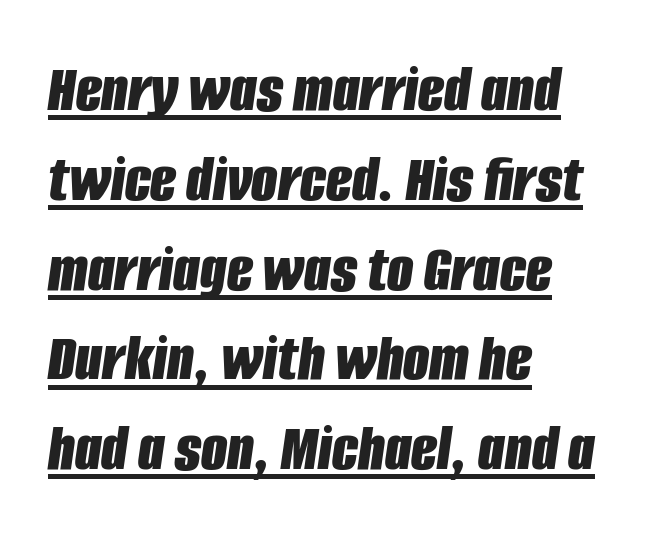
The image shows 68 px bold, condensed type, italic (leaning right); set left-aligned, normal line spacing (1.32x), normal letter spacing, underlined; low stroke contrast and a large x-height.
